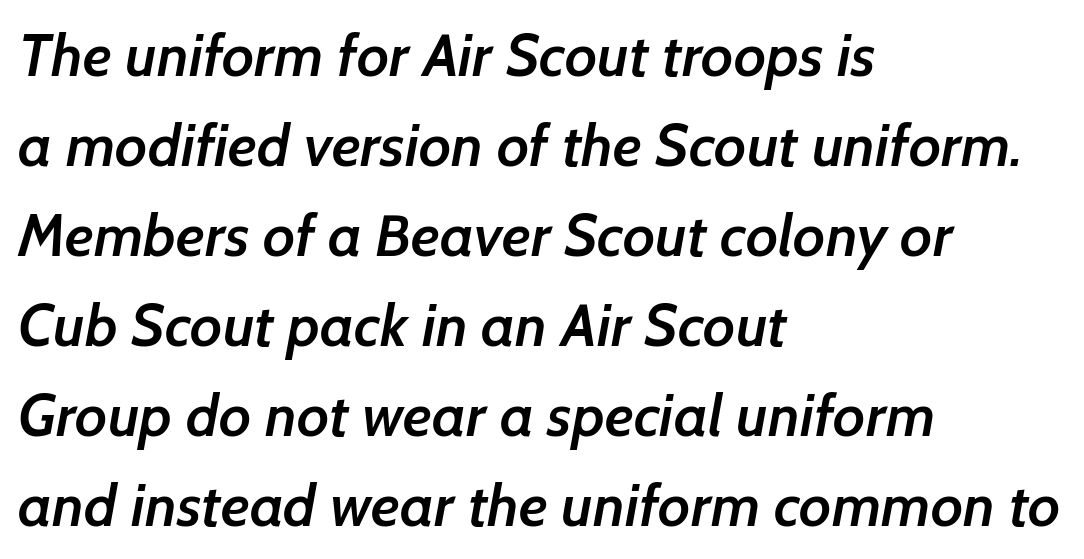
The image shows 60 px semibold sans-serif type; set left-aligned, normal line spacing (1.5x), normal letter spacing, not underlined; low stroke contrast and a medium x-height.
